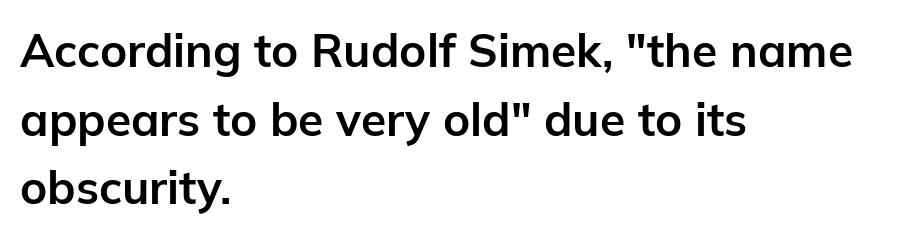
Q: Is the text bold? A: Yes.
Q: Is the text italic (slanted)? A: No, it is upright.
Q: Is the typeface a serif or a sans-serif typeface? A: Sans-serif.
Q: Is the text underlined? A: No.
Q: How is the paragraph aligned? A: Left-aligned.
Q: Is the spacing between letters normal or unusually wide? A: Normal.
Q: Is the spacing between lines tight, normal or loose? A: Normal.
Q: Width (condensed, normal, or wide)? A: Normal.
Q: Stroke contrast? A: Low.
Q: x-height? A: Medium.
Q: Monospaced? A: No.
